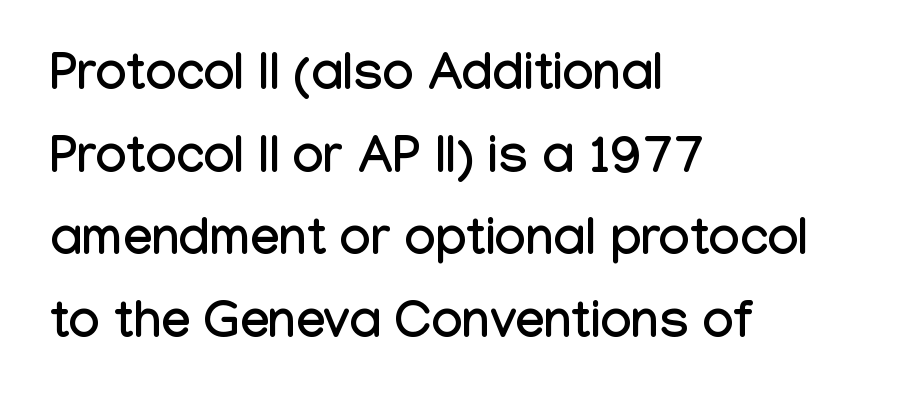
Q: Is the text italic (slanted)? A: No, it is upright.
Q: Is the typeface a serif or a sans-serif typeface? A: Sans-serif.
Q: Is the text underlined? A: No.
Q: How is the paragraph aligned? A: Left-aligned.
Q: Is the spacing between letters normal or unusually wide? A: Normal.
Q: Is the spacing between lines tight, normal or loose? A: Normal.
Q: Width (condensed, normal, or wide)? A: Condensed.
Q: Stroke contrast? A: Low.
Q: x-height? A: Medium.
Q: Monospaced? A: No.
